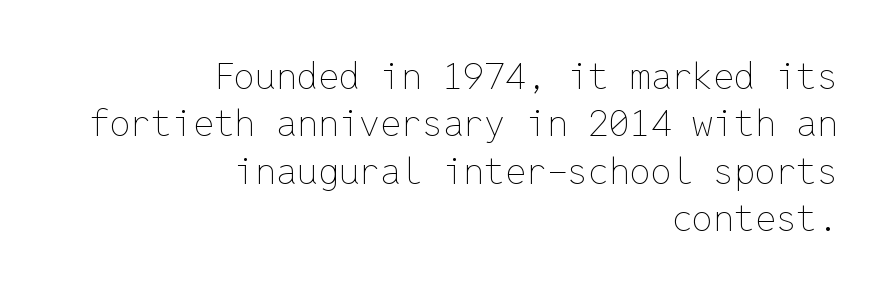
{"italic": "no", "bold": "no", "weight": "thin", "width": "normal", "stroke_contrast": "low", "x_height": "medium", "monospaced": "yes", "underline": "no", "align": "right", "line_spacing": "normal", "line_spacing_ratio": 1.28, "letter_spacing": "normal", "letter_spacing_em": 0.0, "glyph_px": 37}
